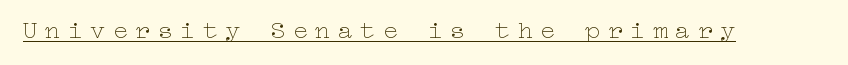
{"italic": "no", "bold": "no", "underline": "yes", "letter_spacing": "wide", "letter_spacing_em": 0.3, "glyph_px": 25}
